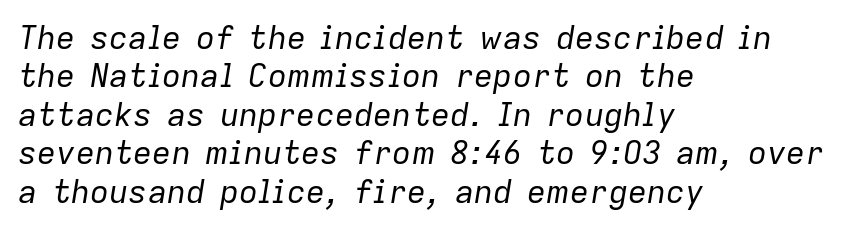
The image shows 32 px regular-weight type, italic (leaning right); set left-aligned, line spacing 1.2x, normal letter spacing, not underlined; low stroke contrast and a medium x-height.
